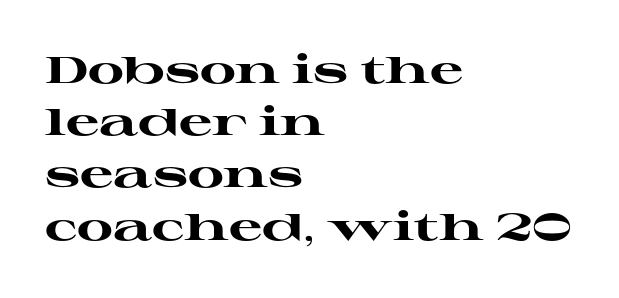
Q: Is the text bold? A: Yes.
Q: Is the text italic (slanted)? A: No, it is upright.
Q: Is the typeface a serif or a sans-serif typeface? A: Serif.
Q: Is the text underlined? A: No.
Q: How is the paragraph aligned? A: Left-aligned.
Q: Is the spacing between letters normal or unusually wide? A: Normal.
Q: Is the spacing between lines tight, normal or loose? A: Normal.
Q: Width (condensed, normal, or wide)? A: Wide.
Q: Stroke contrast? A: High.
Q: x-height? A: Medium.
Q: Monospaced? A: No.
